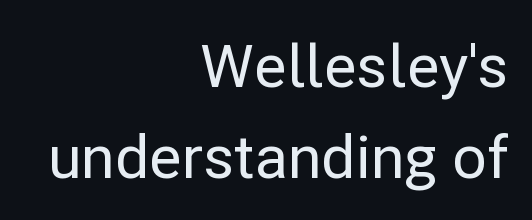
Font category for this specimen: sans-serif. Each new line begins a customary step beneath the previous one. Varying glyph widths throughout — classic text-font behaviour. Notice how the passage keeps a crisp vertical edge on the right only. Every character sits straight up, as roman type does.
